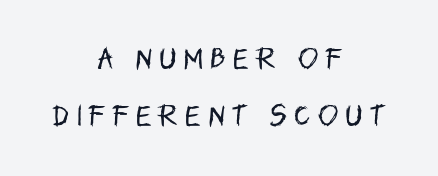
The image shows 24 px text type, upright; set centered, loose line spacing (2.38x), unusually wide letter spacing (+0.32 em), not underlined.
